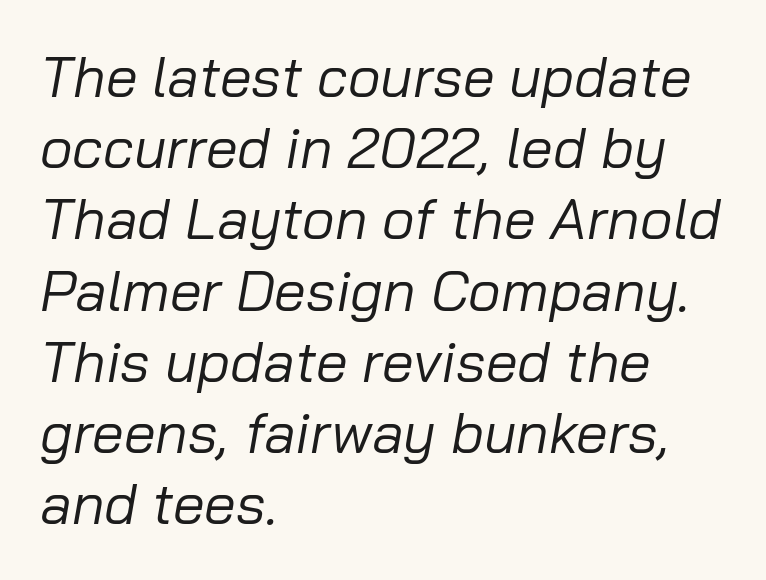
Stroke mass is kept to a normal reading level or below. The letters advance in unequal steps, a hallmark of proportional type. The passage shown is not underscored anywhere. The lines in this sample share a left origin and differ only in where they stop. Honestly, the letter spacing is just normal — you wouldn't notice it.
